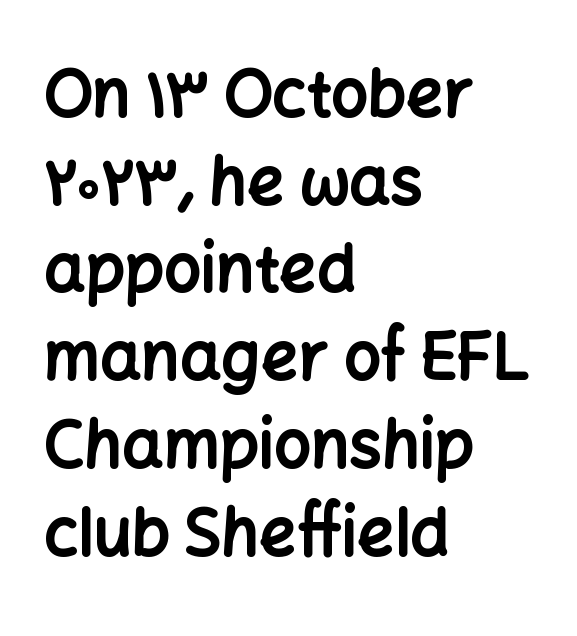
Q: Is the text bold? A: Yes.
Q: Is the text italic (slanted)? A: No, it is upright.
Q: Is the typeface a serif or a sans-serif typeface? A: Sans-serif.
Q: Is the text underlined? A: No.
Q: How is the paragraph aligned? A: Left-aligned.
Q: Is the spacing between letters normal or unusually wide? A: Normal.
Q: Is the spacing between lines tight, normal or loose? A: Normal.
Q: Width (condensed, normal, or wide)? A: Normal.
Q: Stroke contrast? A: Low.
Q: x-height? A: Medium.
Q: Monospaced? A: No.
